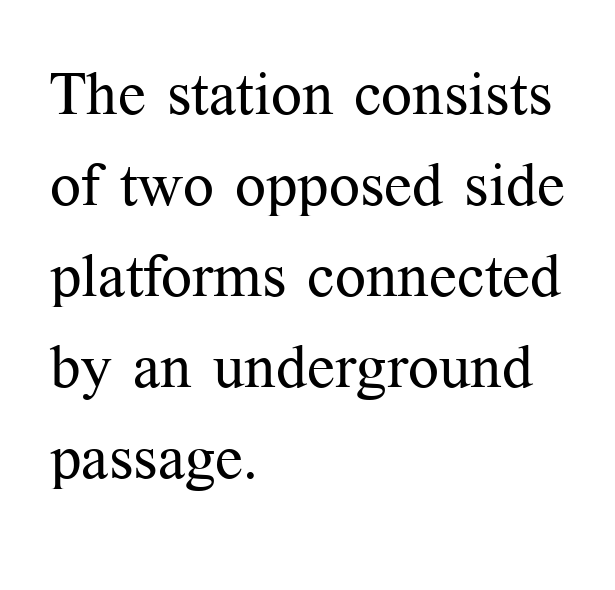
{"serif": "yes", "italic": "no", "bold": "no", "weight": "regular", "width": "normal", "stroke_contrast": "medium", "x_height": "medium", "monospaced": "no", "underline": "no", "align": "left", "line_spacing": "normal", "line_spacing_ratio": 1.49, "letter_spacing": "normal", "letter_spacing_em": 0.0, "glyph_px": 61}
